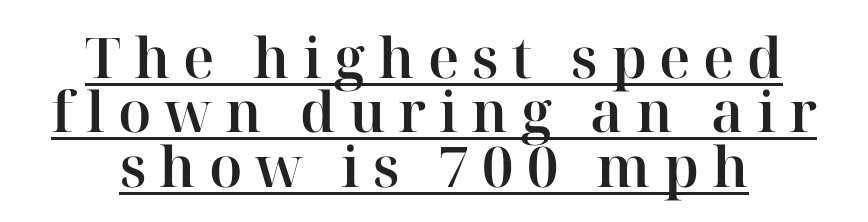
Caption: expanded tracking, letters set apart. If you measured baseline to baseline, you'd find a short distance. Does the type have serifs? Yes, each stem ends in a small foot. The face used here is proportionally spaced, like ordinary book or web type. The text block is weighted toward neither margin, spreading evenly from the middle.
